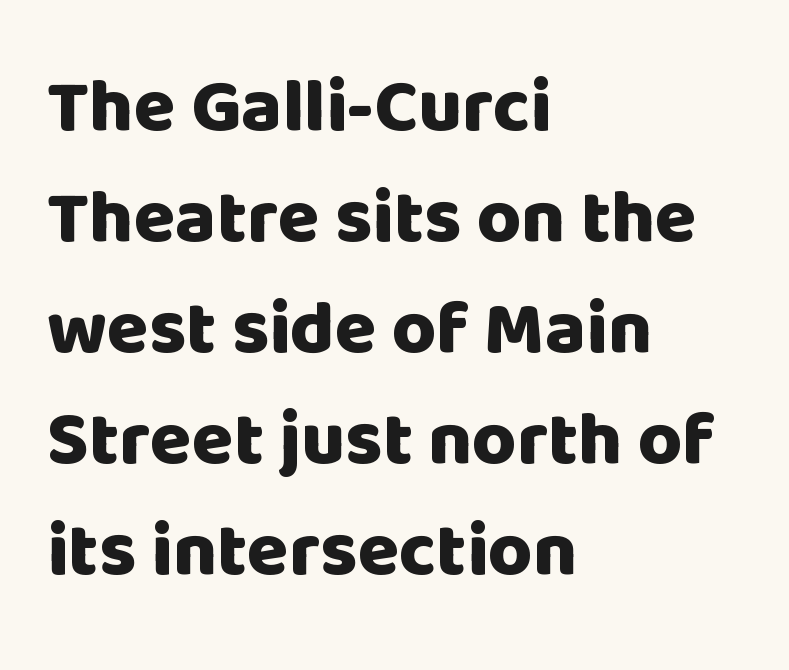
The image shows 76 px heavy sans-serif type, upright; set left-aligned, normal line spacing (1.46x), normal letter spacing, not underlined; low stroke contrast and a large x-height.
